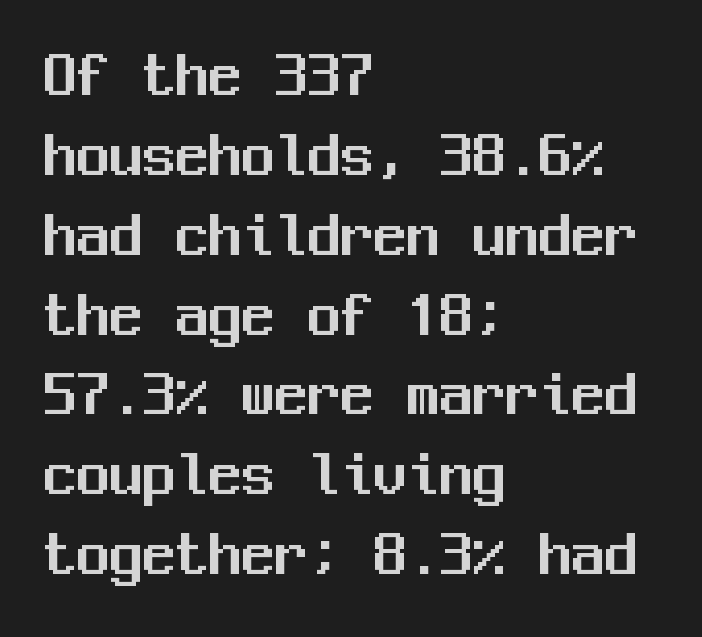
The image shows 66 px sans-serif type, upright, monospaced; set left-aligned, line spacing 1.21x, normal letter spacing, not underlined; medium stroke contrast and a medium x-height.
